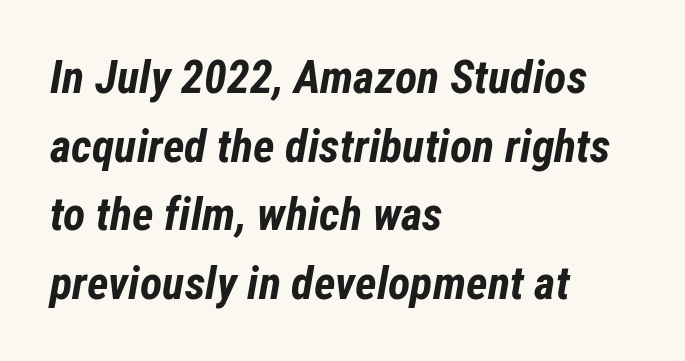
The image shows 46 px bold, condensed type, italic (leaning right); set left-aligned, normal line spacing (1.49x), normal letter spacing, not underlined; low stroke contrast and a medium x-height.
